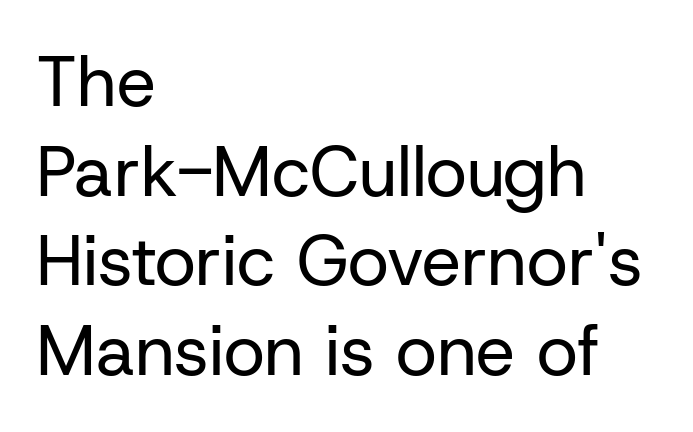
Q: Is the text bold? A: No.
Q: Is the text italic (slanted)? A: No, it is upright.
Q: Is the typeface a serif or a sans-serif typeface? A: Sans-serif.
Q: Is the text underlined? A: No.
Q: How is the paragraph aligned? A: Left-aligned.
Q: Is the spacing between letters normal or unusually wide? A: Normal.
Q: Is the spacing between lines tight, normal or loose? A: Normal.
Q: Width (condensed, normal, or wide)? A: Normal.
Q: Stroke contrast? A: Low.
Q: x-height? A: Medium.
Q: Monospaced? A: No.
